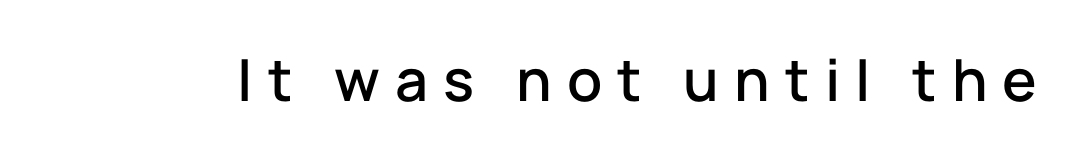
The image shows 58 px sans-serif type, upright; set unusually wide letter spacing (+0.26 em), not underlined; low stroke contrast and a medium x-height.
